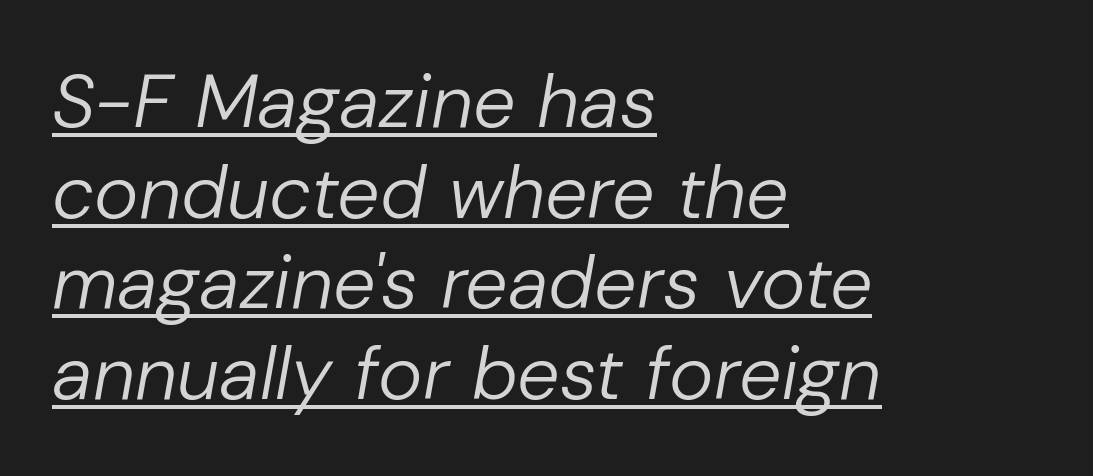
{"italic": "yes", "lean": "right", "slant_degrees": 10, "bold": "no", "weight": "regular", "width": "normal", "stroke_contrast": "low", "x_height": "medium", "monospaced": "no", "underline": "yes", "align": "left", "line_spacing_ratio": 1.21, "letter_spacing": "normal", "letter_spacing_em": 0.0, "glyph_px": 75}
